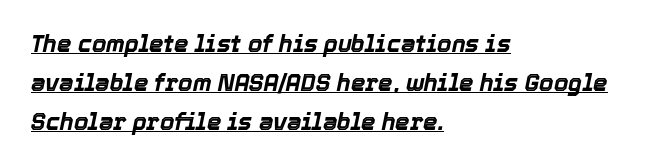
{"italic": "yes", "lean": "right", "slant_degrees": 12, "bold": "yes", "underline": "yes", "align": "left", "line_spacing": "normal", "line_spacing_ratio": 1.69, "letter_spacing": "normal", "letter_spacing_em": 0.0, "glyph_px": 23}
